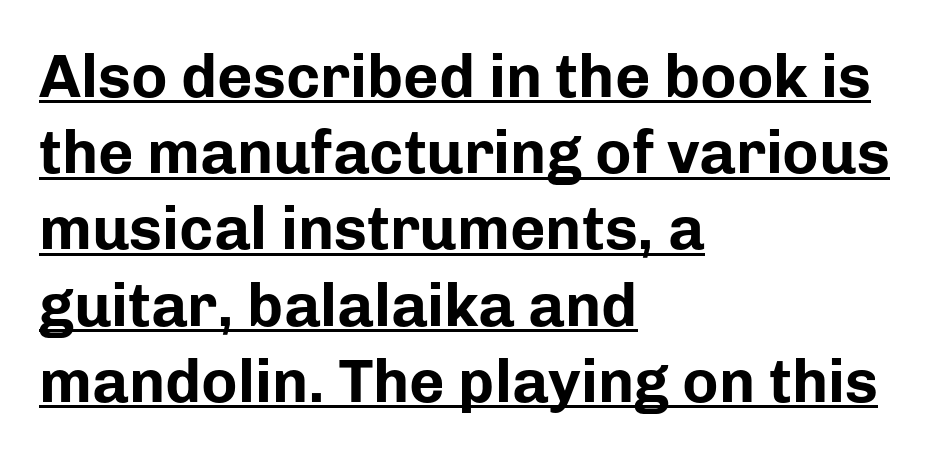
In terms of weight, the rendering is a true, heavy bold. Line spacing here is normal. Compared with typical body copy, the letter spacing here is the same. These lines are rendered in a variable-pitch font. These lines are composed in type without serifs. Typeset ragged right — the left edge is the straight one.
